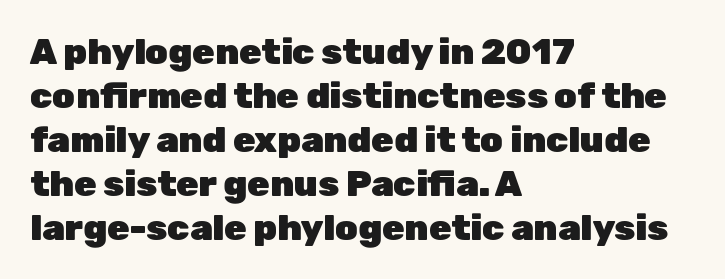
Q: Is the text bold? A: Yes.
Q: Is the text italic (slanted)? A: No, it is upright.
Q: Is the typeface a serif or a sans-serif typeface? A: Sans-serif.
Q: Is the text underlined? A: No.
Q: How is the paragraph aligned? A: Left-aligned.
Q: Is the spacing between letters normal or unusually wide? A: Normal.
Q: Width (condensed, normal, or wide)? A: Normal.
Q: Stroke contrast? A: Low.
Q: x-height? A: Medium.
Q: Monospaced? A: No.
